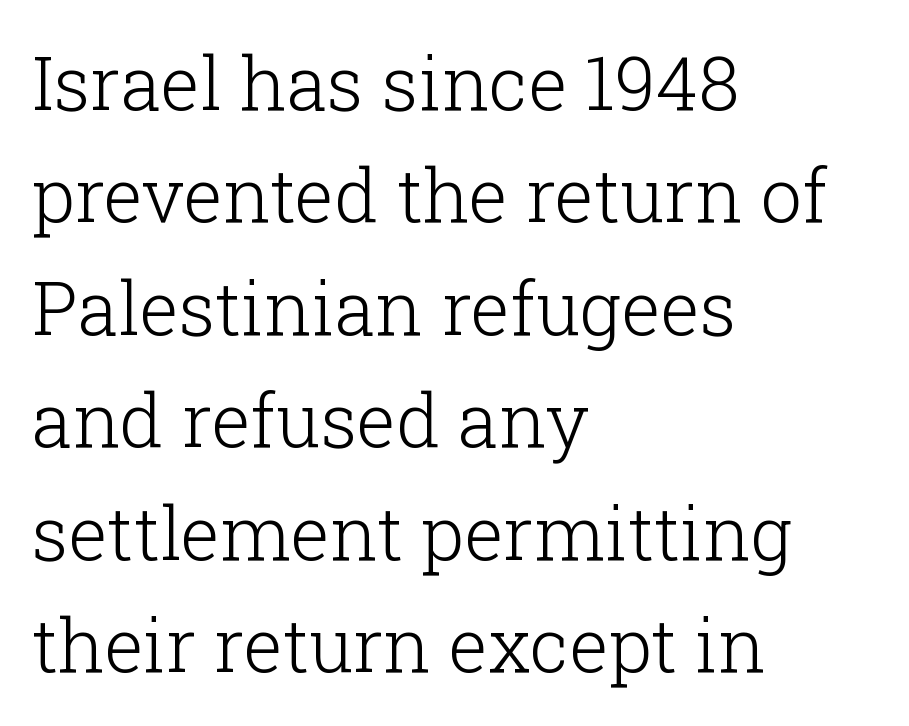
Q: Is the text bold? A: No.
Q: Is the text italic (slanted)? A: No, it is upright.
Q: Is the typeface a serif or a sans-serif typeface? A: Serif.
Q: Is the text underlined? A: No.
Q: How is the paragraph aligned? A: Left-aligned.
Q: Is the spacing between letters normal or unusually wide? A: Normal.
Q: Is the spacing between lines tight, normal or loose? A: Normal.
Q: Width (condensed, normal, or wide)? A: Normal.
Q: Stroke contrast? A: Low.
Q: x-height? A: Medium.
Q: Monospaced? A: No.
